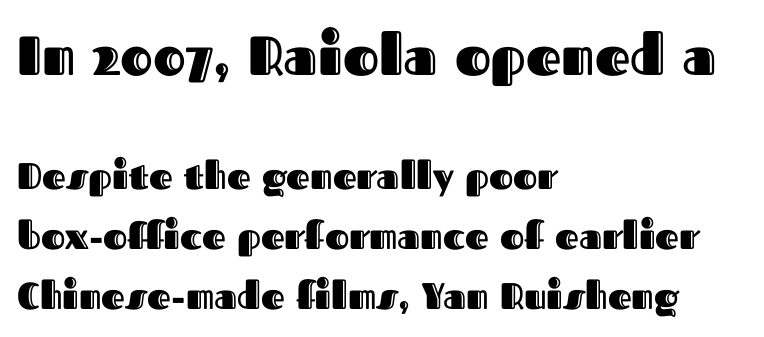
The image shows 55 px text type, upright; set left-aligned, normal line spacing (1.62x), normal letter spacing, not underlined; the first (top) block is 1.49x larger; a medium x-height.
